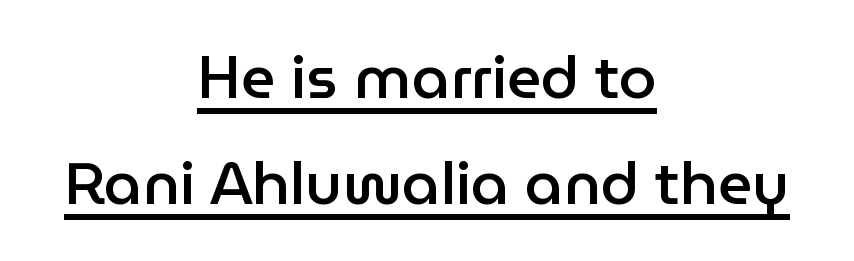
Q: Is the text bold? A: Semi-bold.
Q: Is the text italic (slanted)? A: No, it is upright.
Q: Is the typeface a serif or a sans-serif typeface? A: Sans-serif.
Q: Is the text underlined? A: Yes.
Q: How is the paragraph aligned? A: Centered.
Q: Is the spacing between letters normal or unusually wide? A: Normal.
Q: Width (condensed, normal, or wide)? A: Normal.
Q: Stroke contrast? A: Low.
Q: x-height? A: Medium.
Q: Monospaced? A: No.
